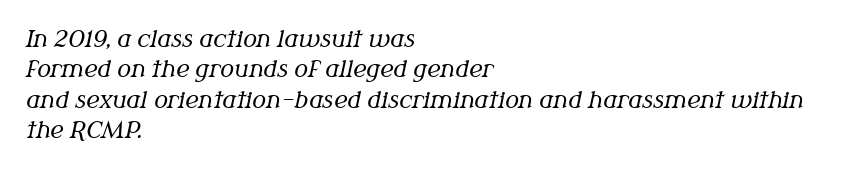
What's the leading like? Ordinary, nothing unusual. The weight tops out at a normal text grade. The gaps between neighbouring characters are ordinary and unremarkable. If you drew a ruler down the left edge, every line would touch it. Plain, unruled lines of type.
